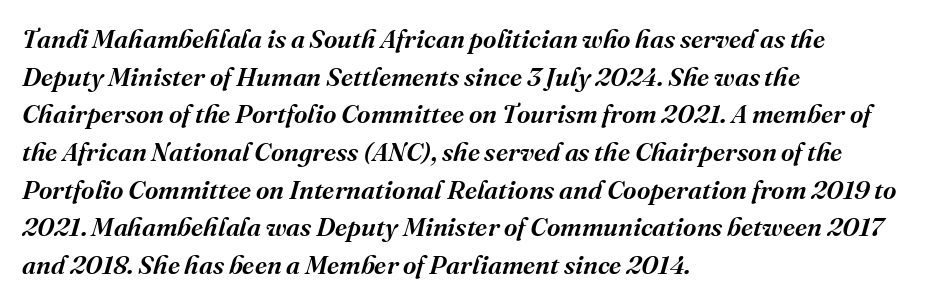
The lettering tilts uniformly, giving the passage an italic look. The string is rendered with underlining switched off. This is the in-between weight designers call semibold or demi. The designer left line spacing at the default. The type is set solid horizontally, with unmodified tracking.
